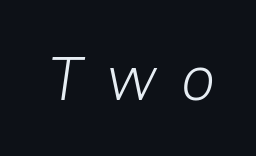
{"italic": "yes", "lean": "right", "slant_degrees": 8, "bold": "no", "weight": "light", "width": "normal", "stroke_contrast": "low", "x_height": "medium", "monospaced": "no", "underline": "no", "letter_spacing": "wide", "letter_spacing_em": 0.36, "glyph_px": 63}
